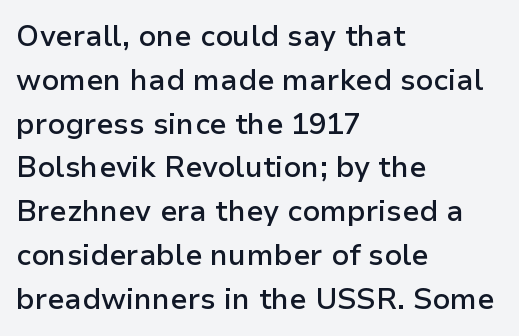
Q: Is the text bold? A: Semi-bold.
Q: Is the text italic (slanted)? A: No, it is upright.
Q: Is the typeface a serif or a sans-serif typeface? A: Sans-serif.
Q: Is the text underlined? A: No.
Q: How is the paragraph aligned? A: Left-aligned.
Q: Is the spacing between letters normal or unusually wide? A: Normal.
Q: Is the spacing between lines tight, normal or loose? A: Normal.
Q: Width (condensed, normal, or wide)? A: Normal.
Q: Stroke contrast? A: Low.
Q: x-height? A: Medium.
Q: Monospaced? A: No.
